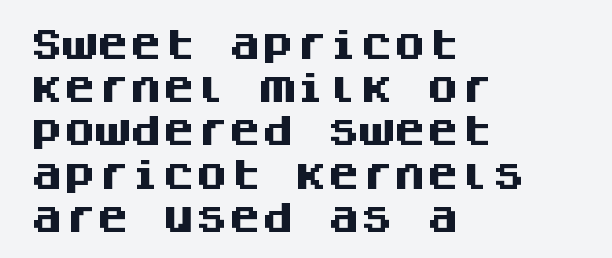
The image shows 33 px heavy sans-serif type, upright, monospaced; set left-aligned, normal line spacing (1.31x), normal letter spacing, not underlined; medium stroke contrast and a large x-height.
